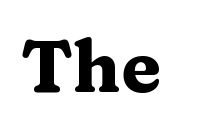
The image shows 72 px heavy, wide serif type, upright; set normal letter spacing, not underlined; medium stroke contrast and a medium x-height.
